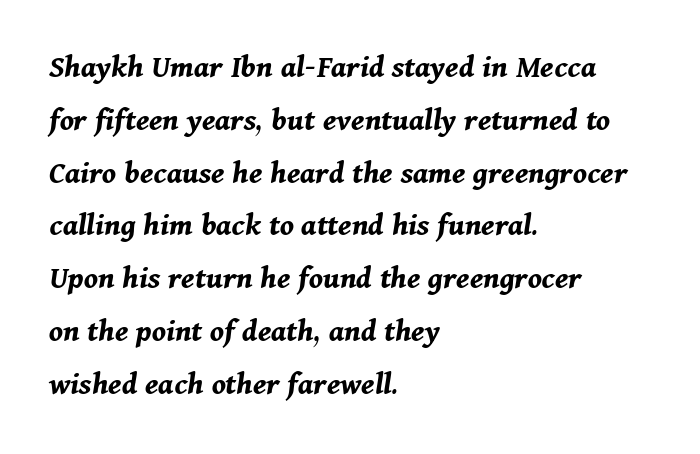
Q: Is the text bold? A: Yes.
Q: Is the text italic (slanted)? A: Yes, it leans right by about 11 degrees.
Q: Is the text underlined? A: No.
Q: How is the paragraph aligned? A: Left-aligned.
Q: Is the spacing between letters normal or unusually wide? A: Normal.
Q: Is the spacing between lines tight, normal or loose? A: Normal.
Q: Width (condensed, normal, or wide)? A: Normal.
Q: Stroke contrast? A: Medium.
Q: x-height? A: Medium.
Q: Monospaced? A: No.
